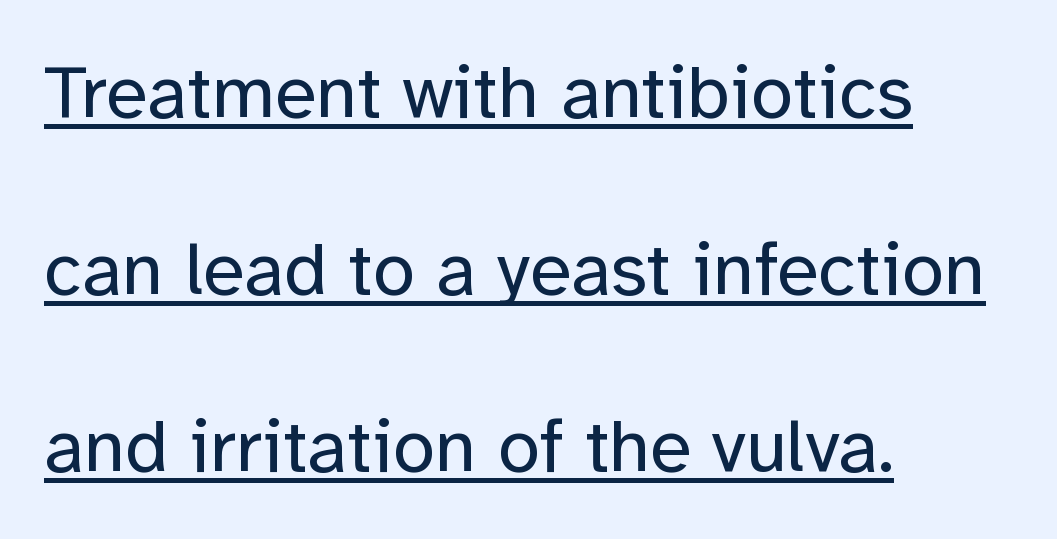
The image shows 76 px regular-weight sans-serif type, upright; set left-aligned, loose line spacing (2.33x), normal letter spacing, underlined; low stroke contrast and a medium x-height.
